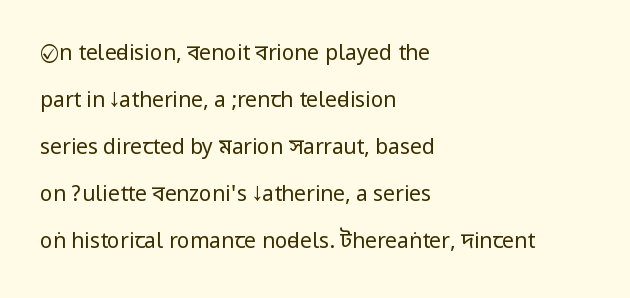
The image shows 21 px text type, upright; set left-aligned, loose line spacing (2.24x), normal letter spacing, not underlined.
